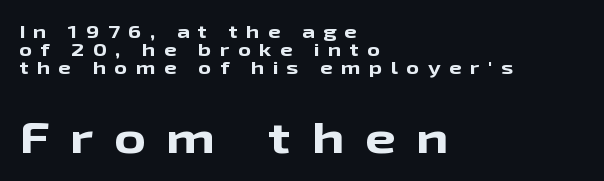
Q: Is the text bold? A: Yes.
Q: Is the text italic (slanted)? A: No, it is upright.
Q: Is the typeface a serif or a sans-serif typeface? A: Sans-serif.
Q: Is the text underlined? A: No.
Q: How is the paragraph aligned? A: Left-aligned.
Q: Is the spacing between letters normal or unusually wide? A: Unusually wide.
Q: Is the spacing between lines tight, normal or loose? A: Tight.
Q: Which block of text is set in a larger size, the first (top) or the second (bottom)? A: The second (bottom) one.
Q: Width (condensed, normal, or wide)? A: Wide.
Q: Stroke contrast? A: Low.
Q: x-height? A: Medium.
Q: Monospaced? A: No.
